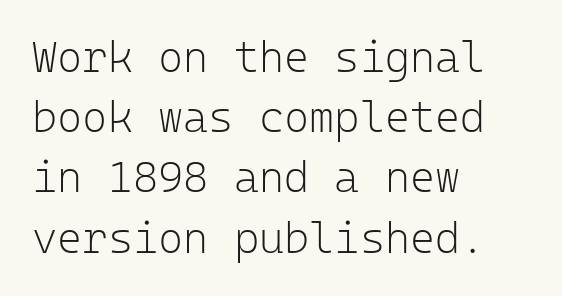
The rows are spaced the way most documents space them. Each word holds together tightly as a unit, with standard inter-letter gaps. Rule under the text: the space is simply empty. The rendering uses typewriter-style spacing with identical character cells.
